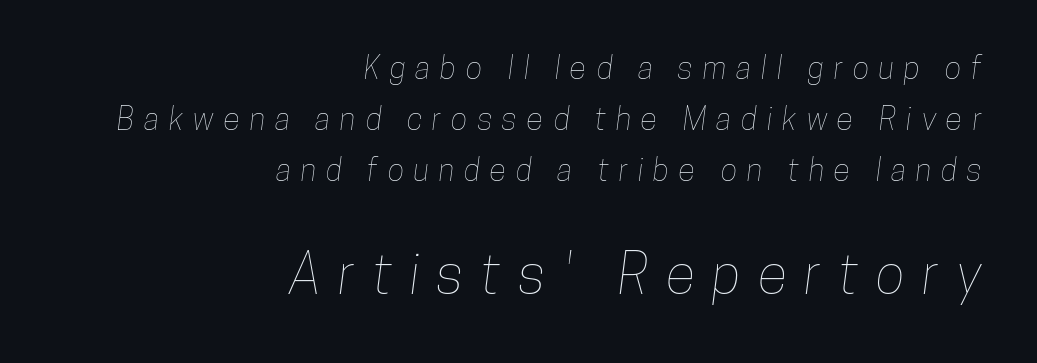
The image shows 55 px condensed type; set right-aligned, normal line spacing (1.64x), unusually wide letter spacing (+0.32 em), not underlined; the second (bottom) block is 1.77x larger; low stroke contrast and a medium x-height.
